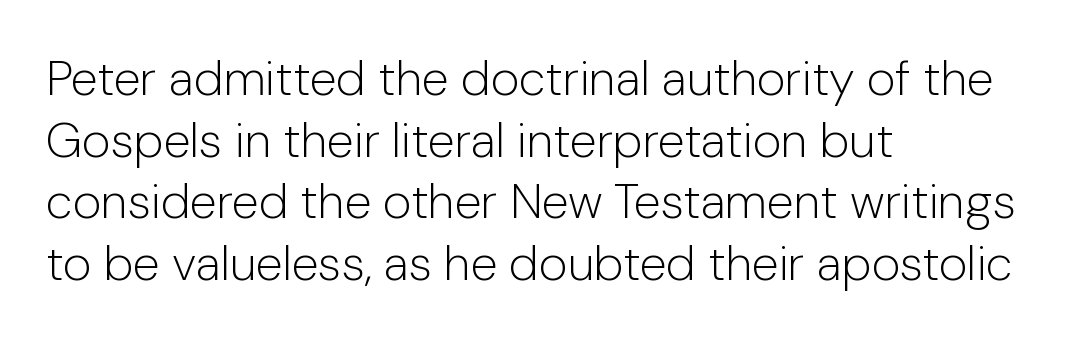
{"serif": "no", "italic": "no", "bold": "no", "weight": "light", "width": "normal", "stroke_contrast": "low", "x_height": "medium", "monospaced": "no", "underline": "no", "align": "left", "line_spacing": "normal", "line_spacing_ratio": 1.26, "letter_spacing": "normal", "letter_spacing_em": 0.0, "glyph_px": 49}
